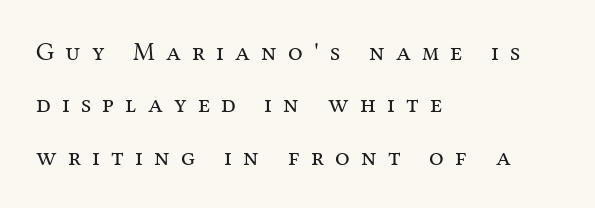
The image shows 26 px text type, upright; set left-aligned, loose line spacing (2.01x), unusually wide letter spacing (+0.43 em), not underlined.
